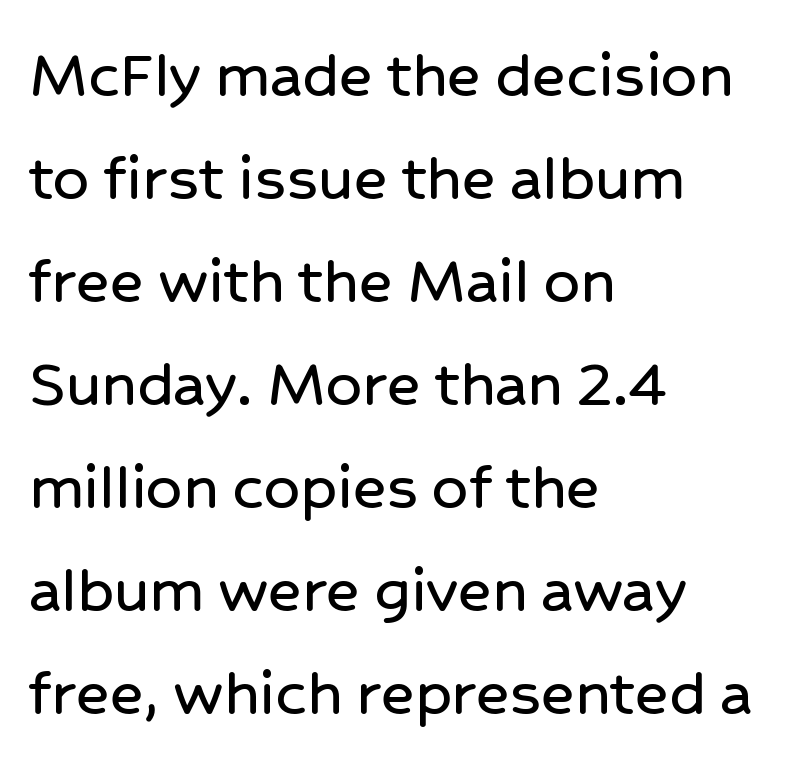
The image shows 71 px sans-serif type, upright; set left-aligned, normal line spacing (1.45x), normal letter spacing, not underlined; low stroke contrast and a medium x-height.
